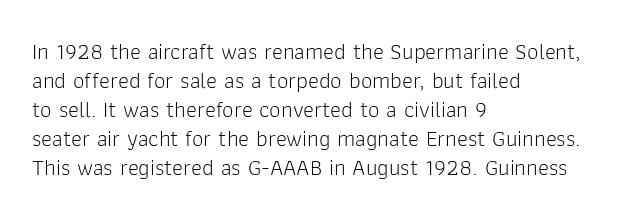
The image shows 23 px text type, upright; set left-aligned, normal line spacing (1.26x), normal letter spacing, not underlined.
